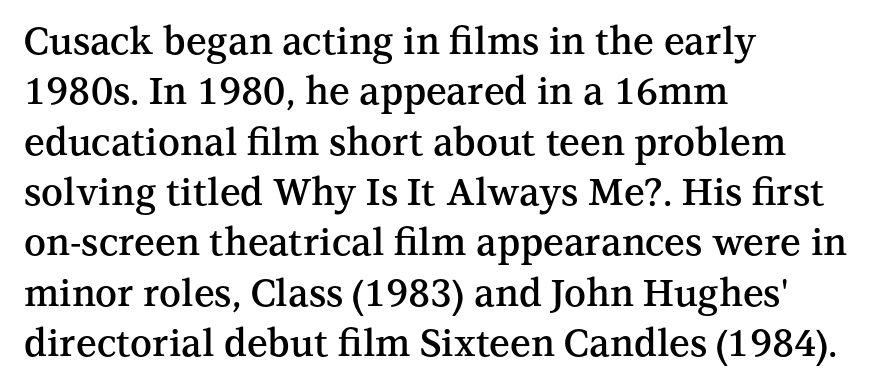
The characters look somewhat weighty, a semibold short of true bold. Beneath every word, the page is bare. Quick note: interline space is typical. Little horizontal feet cap the strokes, marking this as serif type.
